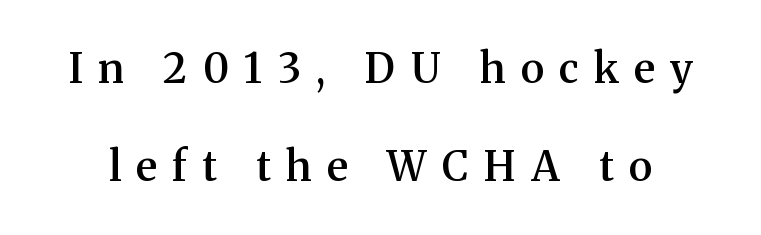
Q: Is the text bold? A: Semi-bold.
Q: Is the text italic (slanted)? A: No, it is upright.
Q: Is the typeface a serif or a sans-serif typeface? A: Serif.
Q: Is the text underlined? A: No.
Q: Is the spacing between letters normal or unusually wide? A: Unusually wide.
Q: Is the spacing between lines tight, normal or loose? A: Loose.
Q: Width (condensed, normal, or wide)? A: Normal.
Q: Stroke contrast? A: Medium.
Q: x-height? A: Medium.
Q: Monospaced? A: No.
